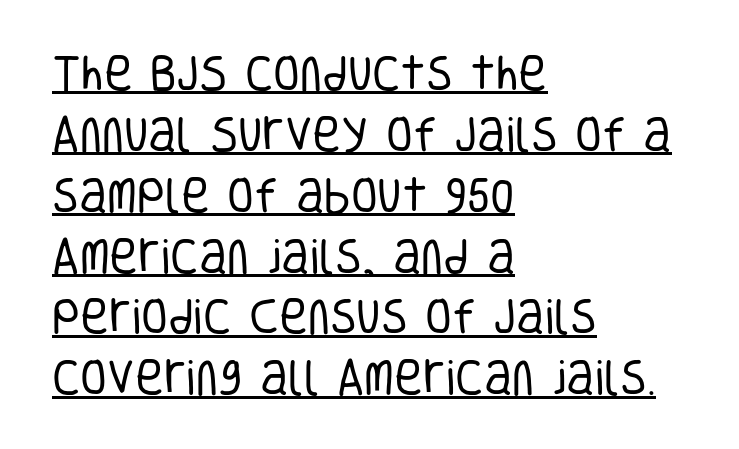
The weight would be labelled regular, book, light, or lighter still. Honestly, the underline is the first thing you notice here. In terms of letterspacing, this is plain default setting. Look at the bottom of the vertical strokes: they stop flat, with no serifs.
